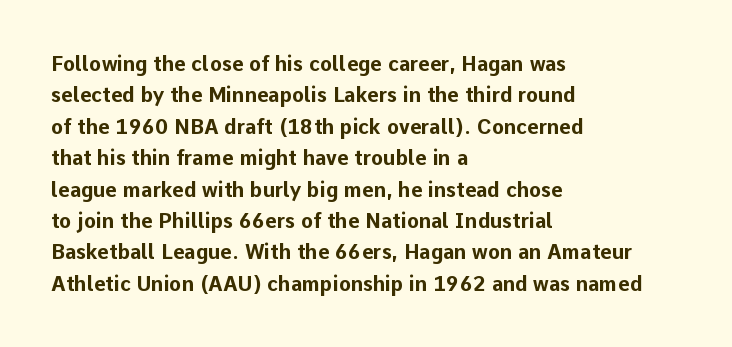
{"italic": "no", "bold": "yes", "underline": "no", "align": "left", "line_spacing": "normal", "line_spacing_ratio": 1.57, "letter_spacing": "normal", "letter_spacing_em": 0.0, "glyph_px": 20}
